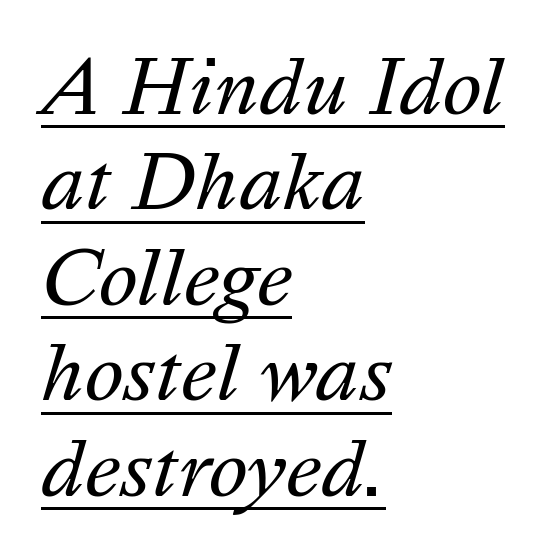
{"italic": "yes", "lean": "right", "slant_degrees": 16, "bold": "no", "weight": "regular", "width": "normal", "stroke_contrast": "medium", "x_height": "medium", "monospaced": "no", "underline": "yes", "align": "left", "line_spacing": "normal", "line_spacing_ratio": 1.29, "letter_spacing": "normal", "letter_spacing_em": 0.0, "glyph_px": 74}
